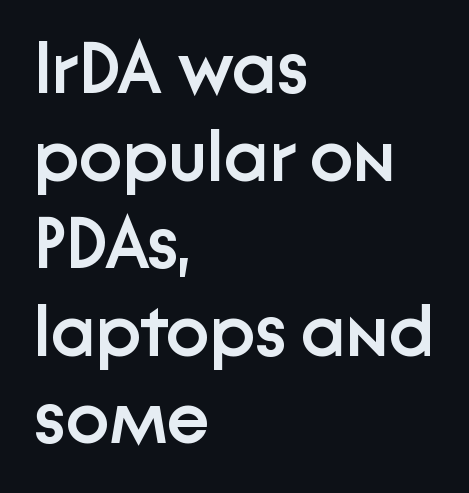
Short note: letters normally spaced. Left-aligned paragraph, ragged on the right. Varying glyph widths throughout — classic text-font behaviour. The axis of the letterforms is exactly vertical. Typographically, this falls in the sans-serif category. Slightly chunky letters — semibold, I'd say, not full bold.
